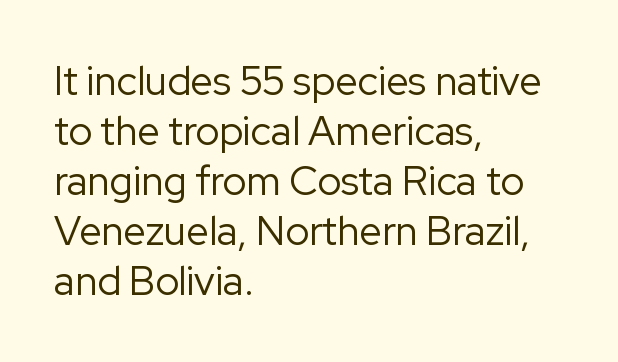
A classic flush-left, rag-right setting is used for this passage. The type is set solid horizontally, with unmodified tracking. If you drew a line through each stem, it would be perfectly vertical. This sample has the flowing, uneven cadence of proportional lettering.
